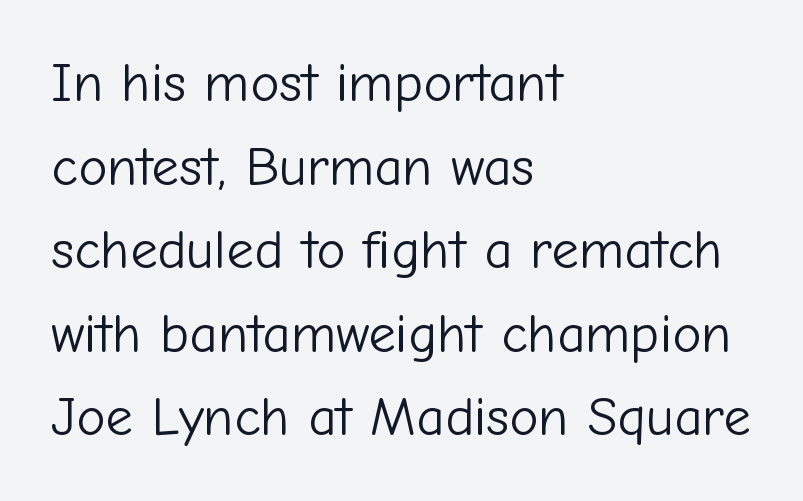
The image shows 55 px light sans-serif type, upright; set left-aligned, normal line spacing (1.52x), normal letter spacing, not underlined; low stroke contrast and a medium x-height.
